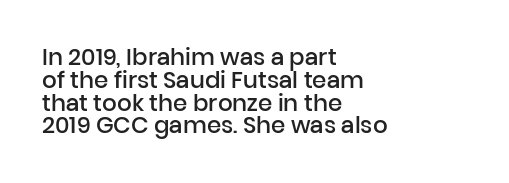
{"italic": "no", "bold": "semi", "underline": "no", "align": "left", "line_spacing": "tight", "line_spacing_ratio": 0.99, "letter_spacing": "normal", "letter_spacing_em": 0.0, "glyph_px": 23}
